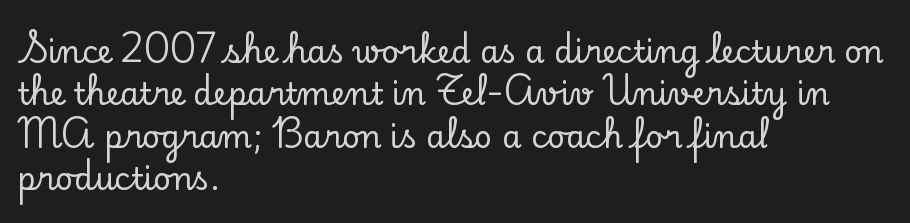
{"serif": "yes", "italic": "no", "width": "normal", "stroke_contrast": "low", "x_height": "small", "monospaced": "no", "underline": "no", "align": "left", "line_spacing": "normal", "line_spacing_ratio": 1.37, "letter_spacing": "normal", "letter_spacing_em": 0.0, "glyph_px": 31}
